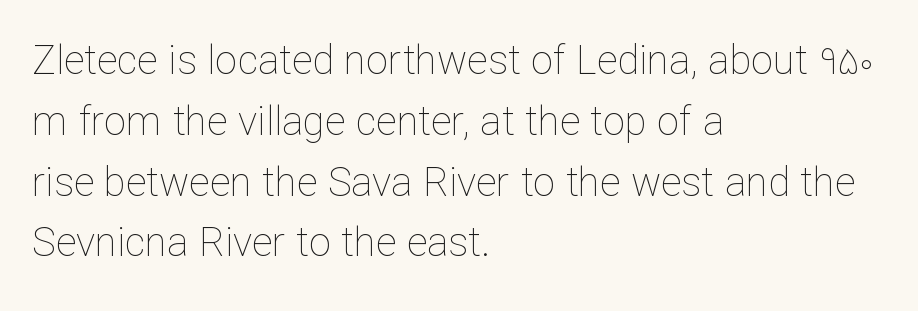
Q: Is the text bold? A: No.
Q: Is the text italic (slanted)? A: No, it is upright.
Q: Is the text underlined? A: No.
Q: How is the paragraph aligned? A: Left-aligned.
Q: Is the spacing between letters normal or unusually wide? A: Normal.
Q: Is the spacing between lines tight, normal or loose? A: Normal.
Q: Width (condensed, normal, or wide)? A: Normal.
Q: Stroke contrast? A: Low.
Q: x-height? A: Medium.
Q: Monospaced? A: No.
